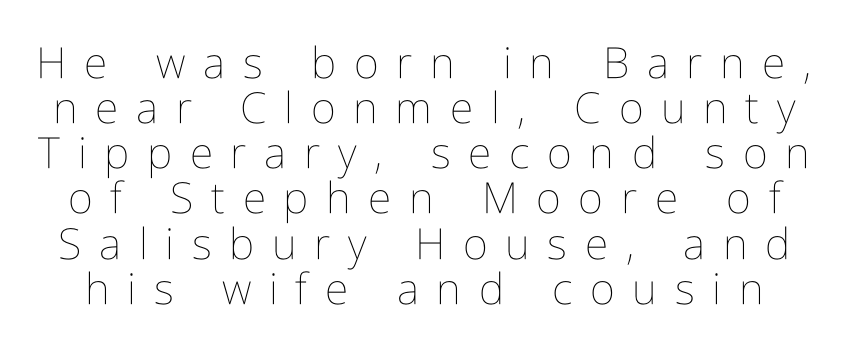
The image shows 43 px thin, condensed type, upright; set tight line spacing (1.05x), unusually wide letter spacing (+0.41 em), not underlined; low stroke contrast and a medium x-height.
